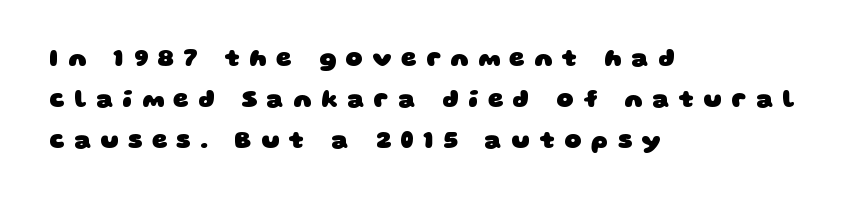
{"bold": "yes", "underline": "no", "align": "left", "line_spacing_ratio": 1.71, "letter_spacing": "wide", "letter_spacing_em": 0.39, "glyph_px": 24}
